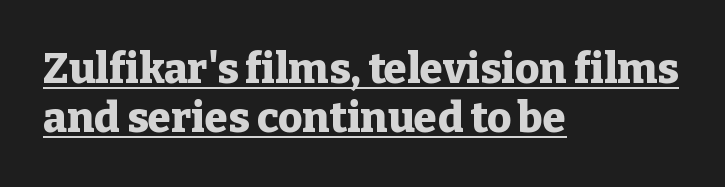
The typography opts for an upright posture over an oblique one. This is heavy type, rendered in bold. Unlike a clean sans, this face finishes its strokes with serifs. Beneath each row of characters lies a ruled line. The rendering uses natural spacing where letterforms have individual widths.
